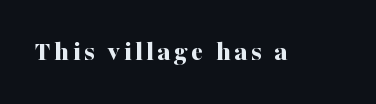
The image shows 28 px bold serif type, upright; set not underlined; medium stroke contrast and a medium x-height.
